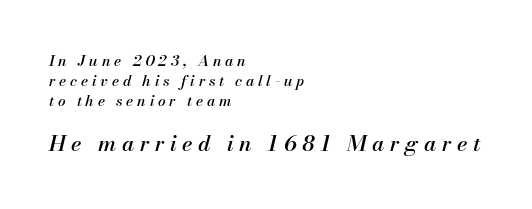
{"italic": "yes", "lean": "right", "slant_degrees": 13, "underline": "no", "align": "left", "line_spacing": "normal", "line_spacing_ratio": 1.32, "letter_spacing": "wide", "letter_spacing_em": 0.25, "larger_block": "second", "size_ratio": 1.47, "glyph_px": 22}
